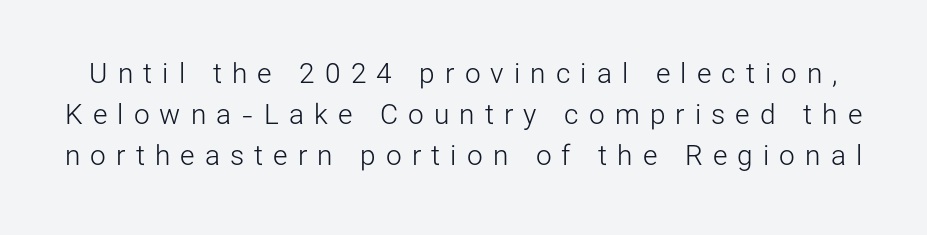
The image shows 28 px light sans-serif type, upright; set normal line spacing (1.46x), unusually wide letter spacing (+0.36 em), not underlined; low stroke contrast and a medium x-height.
